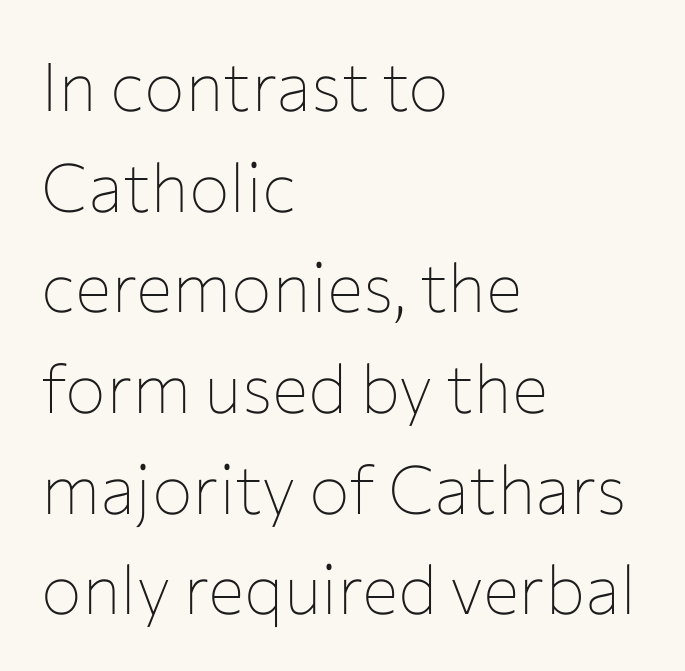
{"serif": "no", "italic": "no", "bold": "no", "weight": "thin", "width": "normal", "stroke_contrast": "low", "x_height": "medium", "monospaced": "no", "underline": "no", "align": "left", "line_spacing": "normal", "line_spacing_ratio": 1.48, "letter_spacing": "normal", "letter_spacing_em": 0.0, "glyph_px": 68}
